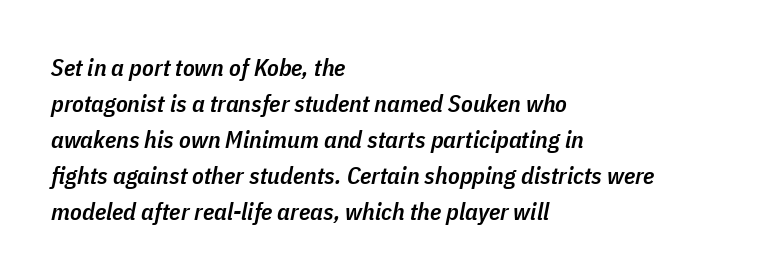
The typesetting leans somewhat heavy: a semibold. Check the space under the baseline: it is left empty. Caption: standard tracking, unaltered. The paragraph has a hard left edge and a soft right edge. The rendering applies a slant to the glyphs.
